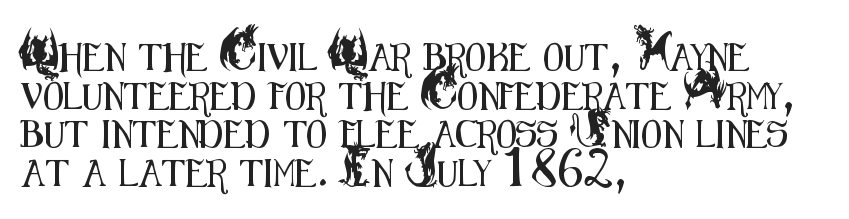
Q: Is the text italic (slanted)? A: No, it is upright.
Q: Is the text underlined? A: No.
Q: How is the paragraph aligned? A: Left-aligned.
Q: Is the spacing between letters normal or unusually wide? A: Normal.
Q: Is the spacing between lines tight, normal or loose? A: Normal.
